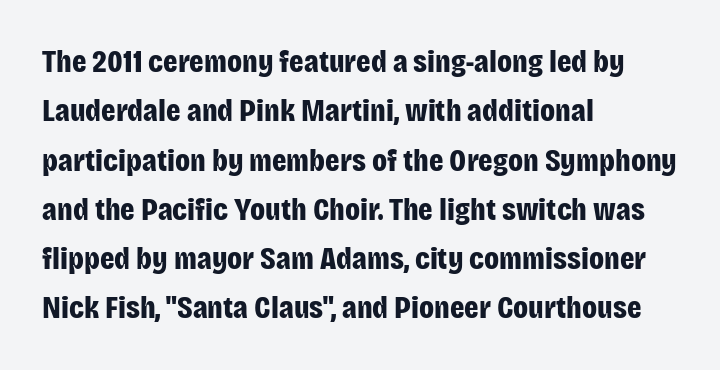
Q: Is the text bold? A: Yes.
Q: Is the text italic (slanted)? A: No, it is upright.
Q: Is the typeface a serif or a sans-serif typeface? A: Sans-serif.
Q: Is the text underlined? A: No.
Q: How is the paragraph aligned? A: Left-aligned.
Q: Is the spacing between letters normal or unusually wide? A: Normal.
Q: Is the spacing between lines tight, normal or loose? A: Normal.
Q: Width (condensed, normal, or wide)? A: Condensed.
Q: Stroke contrast? A: Low.
Q: x-height? A: Large.
Q: Monospaced? A: No.
